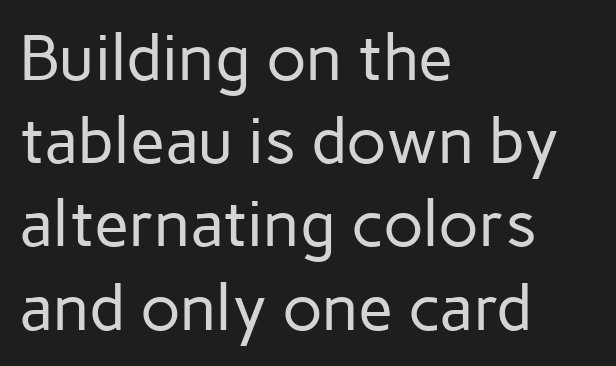
Glyph-to-glyph distance matches everyday printed text. The passage shown is typeset with a sans-serif family. Quick note: underline off. The passage shown is typed in a proportional face where columns would drift.
